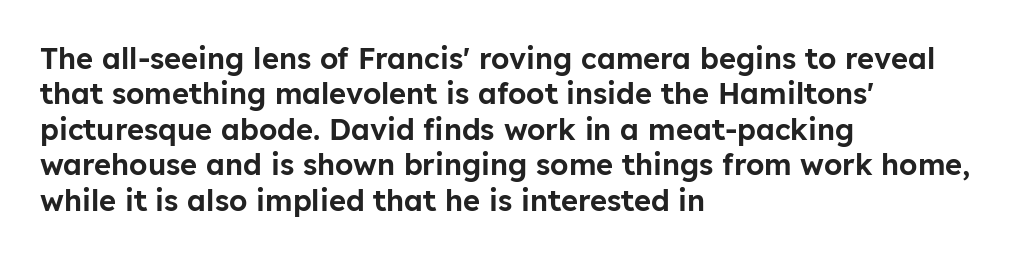
{"serif": "no", "italic": "no", "width": "normal", "stroke_contrast": "low", "x_height": "medium", "monospaced": "no", "underline": "no", "align": "left", "line_spacing_ratio": 1.22, "letter_spacing": "normal", "letter_spacing_em": 0.0, "glyph_px": 29}
